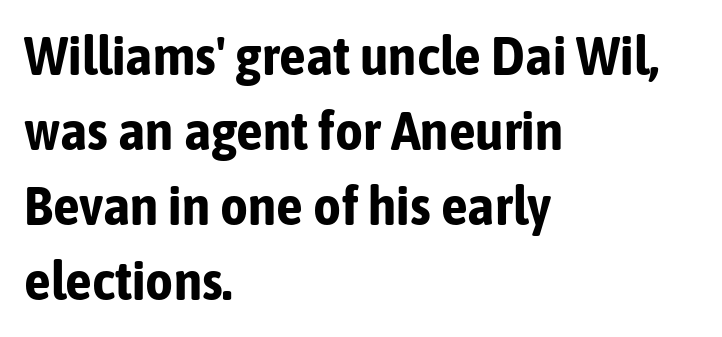
What kind of face is this? One without serifs — a sans. The passage shown is typed in a proportional face where columns would drift. Students, this is bold: see how much ink each stroke carries. Vertical spacing — default. Left-aligned paragraph, ragged on the right. This rendering leaves character spacing at its baseline value.
